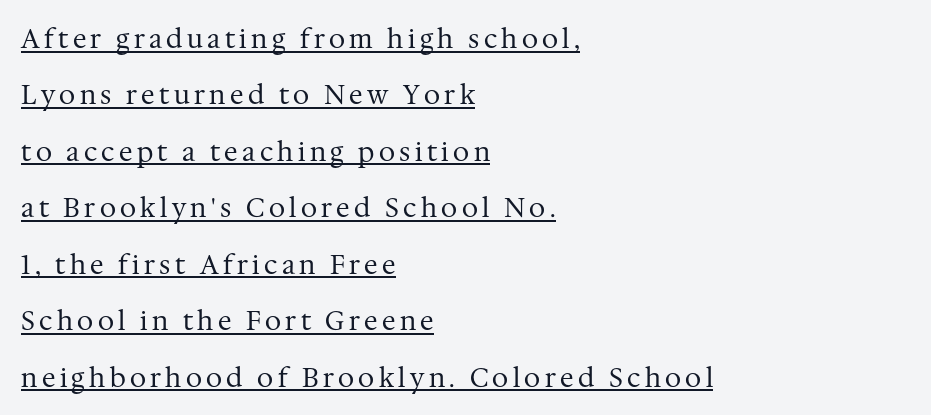
Q: Is the text bold? A: No.
Q: Is the text italic (slanted)? A: No, it is upright.
Q: Is the text underlined? A: Yes.
Q: How is the paragraph aligned? A: Left-aligned.
Q: Is the spacing between lines tight, normal or loose? A: Loose.
